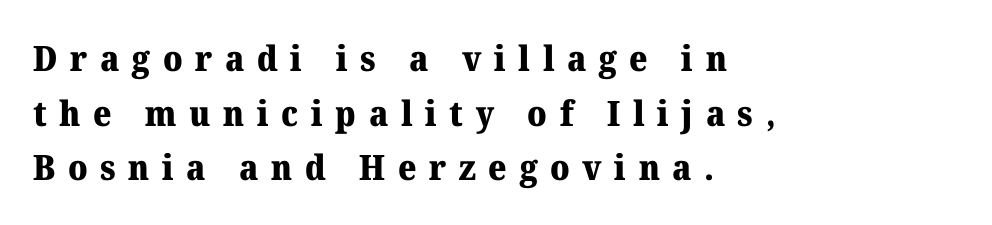
Line starts are locked; line ends wander. Vertically, the passage feels balanced, rows spaced as you'd expect. Emphasis by weight is at full strength: bold. Students, note that the glyphs here are deliberately spaced far apart.
